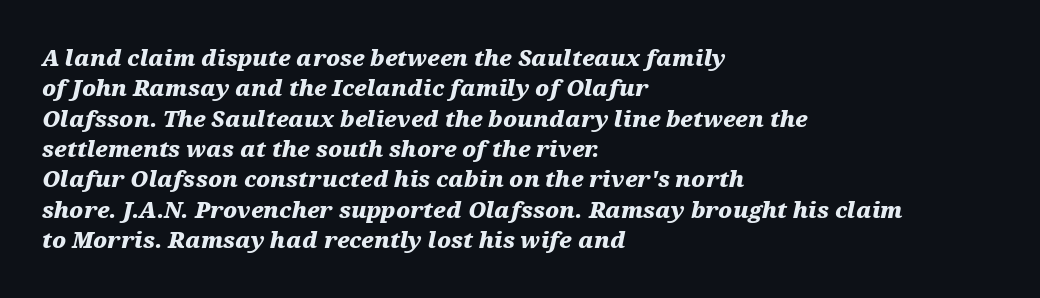
The compositor pushed each line to the left boundary. Thick stems and heavy bowls — unmistakably bold. Notice how the stems are inclined rather than vertical — that's the hallmark of italics. Rule under the text: the space is simply empty.
